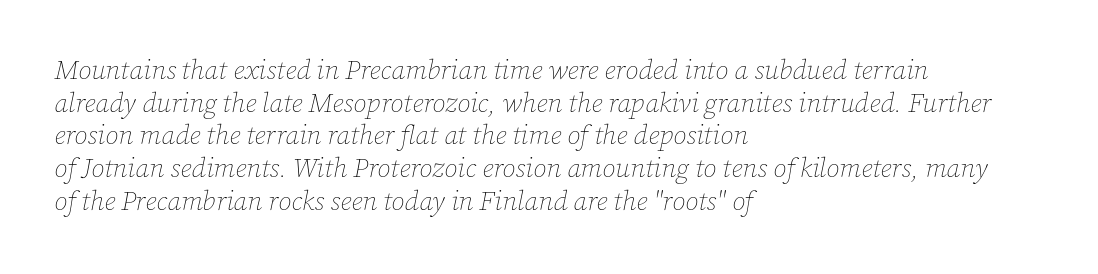
Q: Is the text bold? A: No.
Q: Is the text italic (slanted)? A: Yes, it leans right by about 12 degrees.
Q: Is the text underlined? A: No.
Q: How is the paragraph aligned? A: Left-aligned.
Q: Is the spacing between letters normal or unusually wide? A: Normal.
